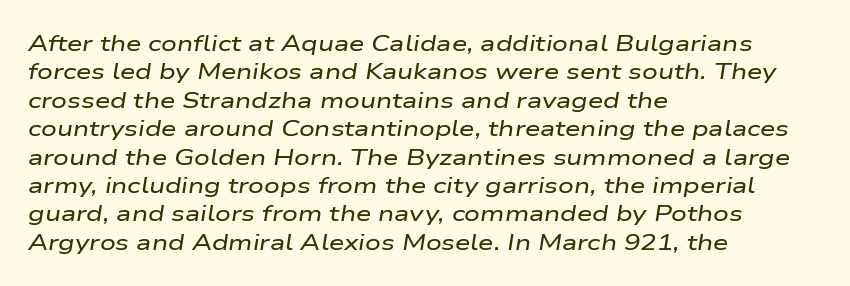
Q: Is the text italic (slanted)? A: Yes, it leans right by about 9 degrees.
Q: Is the text underlined? A: No.
Q: How is the paragraph aligned? A: Left-aligned.
Q: Is the spacing between letters normal or unusually wide? A: Normal.
Q: Is the spacing between lines tight, normal or loose? A: Normal.
